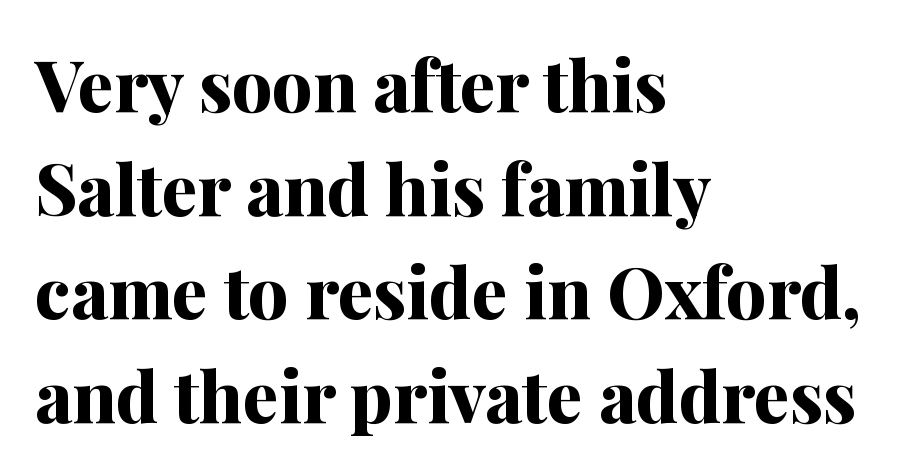
Q: Is the text bold? A: Yes.
Q: Is the text italic (slanted)? A: No, it is upright.
Q: Is the typeface a serif or a sans-serif typeface? A: Serif.
Q: Is the text underlined? A: No.
Q: How is the paragraph aligned? A: Left-aligned.
Q: Is the spacing between letters normal or unusually wide? A: Normal.
Q: Is the spacing between lines tight, normal or loose? A: Normal.
Q: Width (condensed, normal, or wide)? A: Normal.
Q: Stroke contrast? A: Medium.
Q: x-height? A: Medium.
Q: Monospaced? A: No.
